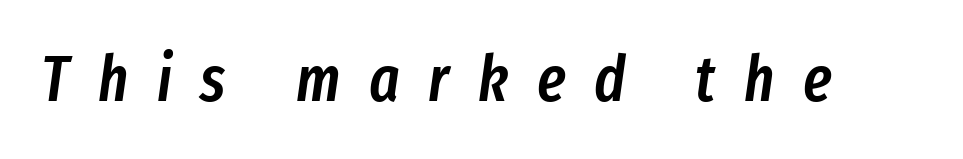
Spacing verdict: proportional, widths tailored to each character. Observe the lean: these are italic letterforms. Spacing between characters has been opened up far beyond the box default. Just letters on the line, the space beneath them empty.
